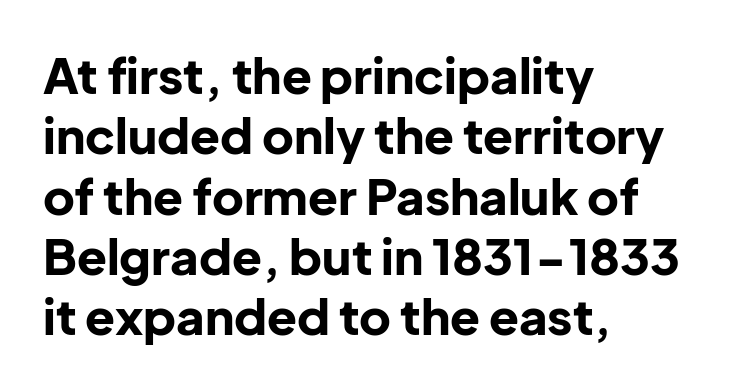
The image shows 49 px bold sans-serif type, upright; set left-aligned, line spacing 1.23x, normal letter spacing, not underlined; low stroke contrast and a medium x-height.
